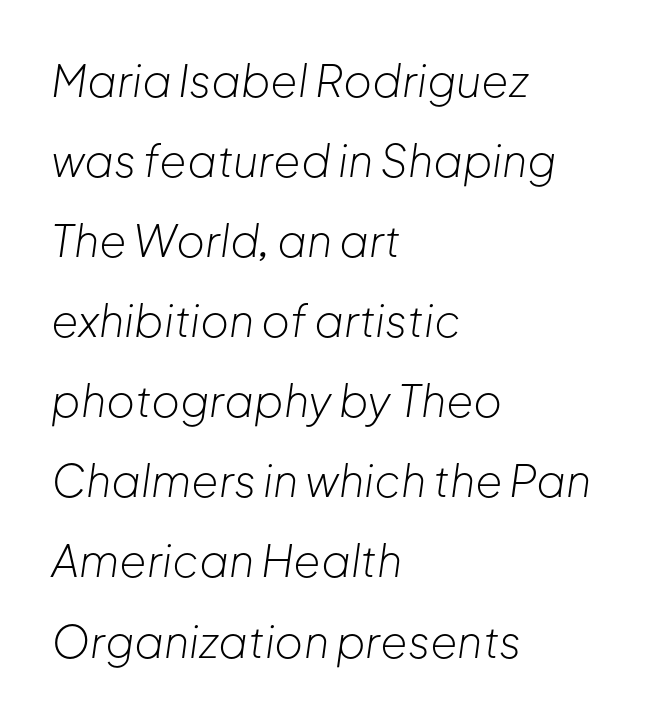
Q: Is the text bold? A: No.
Q: Is the text italic (slanted)? A: Yes, it leans right by about 8 degrees.
Q: Is the text underlined? A: No.
Q: How is the paragraph aligned? A: Left-aligned.
Q: Is the spacing between letters normal or unusually wide? A: Normal.
Q: Width (condensed, normal, or wide)? A: Normal.
Q: Stroke contrast? A: Low.
Q: x-height? A: Medium.
Q: Monospaced? A: No.
